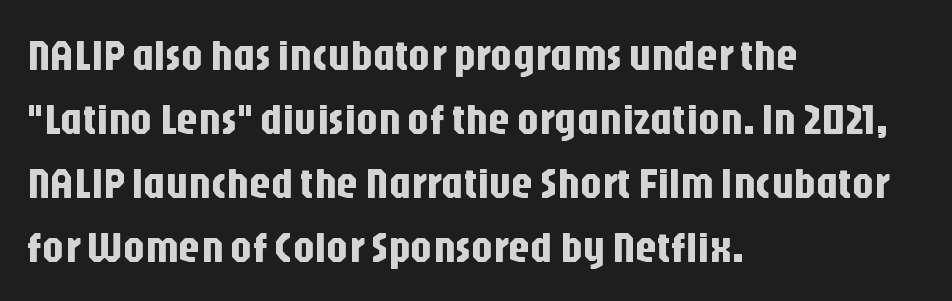
{"serif": "no", "italic": "no", "width": "condensed", "stroke_contrast": "low", "x_height": "large", "monospaced": "no", "underline": "no", "align": "left", "line_spacing": "normal", "line_spacing_ratio": 1.49, "letter_spacing": "normal", "letter_spacing_em": 0.0, "glyph_px": 43}
